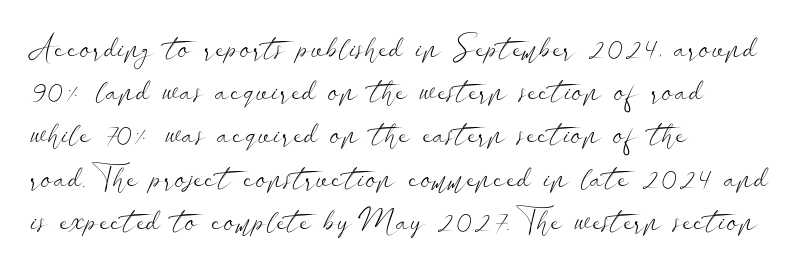
Q: Is the text bold? A: No.
Q: Is the text italic (slanted)? A: Yes.
Q: Is the typeface a serif or a sans-serif typeface? A: Sans-serif.
Q: Is the text underlined? A: No.
Q: How is the paragraph aligned? A: Left-aligned.
Q: Is the spacing between letters normal or unusually wide? A: Normal.
Q: Is the spacing between lines tight, normal or loose? A: Normal.
Q: Width (condensed, normal, or wide)? A: Wide.
Q: Stroke contrast? A: Low.
Q: x-height? A: Small.
Q: Monospaced? A: No.
